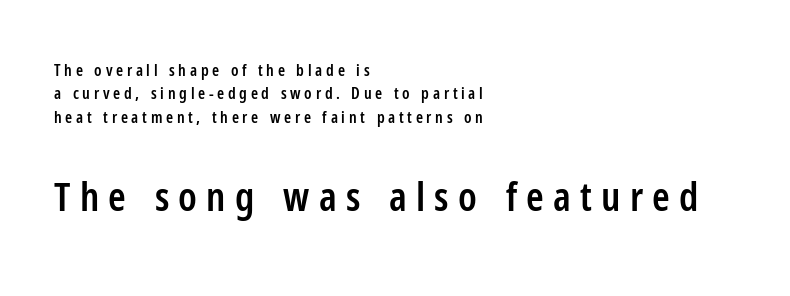
Q: Is the text bold? A: Semi-bold.
Q: Is the text italic (slanted)? A: No, it is upright.
Q: Is the typeface a serif or a sans-serif typeface? A: Sans-serif.
Q: Is the text underlined? A: No.
Q: How is the paragraph aligned? A: Left-aligned.
Q: Is the spacing between letters normal or unusually wide? A: Unusually wide.
Q: Is the spacing between lines tight, normal or loose? A: Normal.
Q: Which block of text is set in a larger size, the first (top) or the second (bottom)? A: The second (bottom) one.
Q: Width (condensed, normal, or wide)? A: Condensed.
Q: Stroke contrast? A: Low.
Q: x-height? A: Medium.
Q: Monospaced? A: No.
